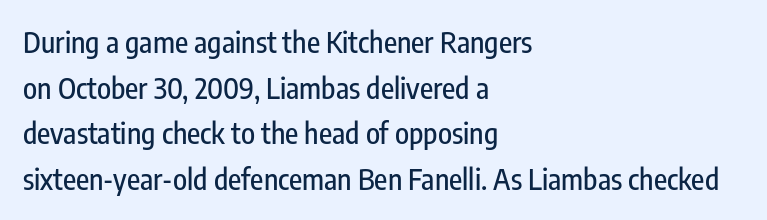
The image shows 29 px condensed sans-serif type, upright; set left-aligned, normal line spacing (1.57x), normal letter spacing, not underlined; low stroke contrast and a medium x-height.
